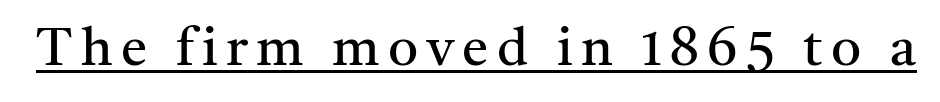
The image shows 53 px regular-weight serif type, upright; set underlined; medium stroke contrast and a medium x-height.
